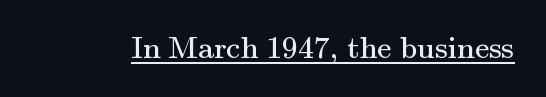
Unlike italic type, these characters show no tilt at all. Type style note: has serifs. Caption: face not bold, strokes unweighted. Like a heading marked for emphasis, these lines bear an underscore. Character widths vary here, with narrow letters taking less room than wide ones. Characters follow at the spacing the type designer built in.
